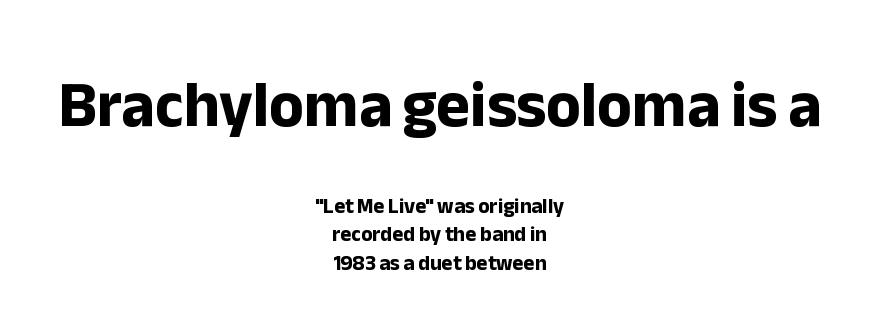
{"serif": "no", "italic": "no", "bold": "yes", "weight": "bold", "width": "normal", "stroke_contrast": "low", "x_height": "medium", "monospaced": "no", "underline": "no", "align": "center", "line_spacing": "normal", "line_spacing_ratio": 1.38, "letter_spacing": "normal", "letter_spacing_em": 0.0, "larger_block": "first", "size_ratio": 3.05, "glyph_px": 64}
